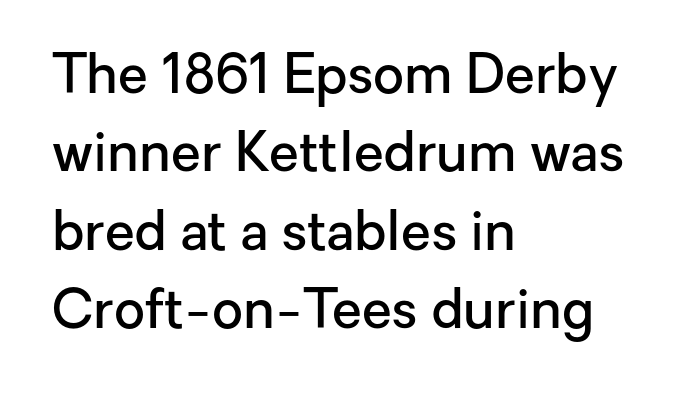
Q: Is the text bold? A: Semi-bold.
Q: Is the text italic (slanted)? A: No, it is upright.
Q: Is the typeface a serif or a sans-serif typeface? A: Sans-serif.
Q: Is the text underlined? A: No.
Q: How is the paragraph aligned? A: Left-aligned.
Q: Is the spacing between letters normal or unusually wide? A: Normal.
Q: Is the spacing between lines tight, normal or loose? A: Normal.
Q: Width (condensed, normal, or wide)? A: Normal.
Q: Stroke contrast? A: Low.
Q: x-height? A: Medium.
Q: Monospaced? A: No.
